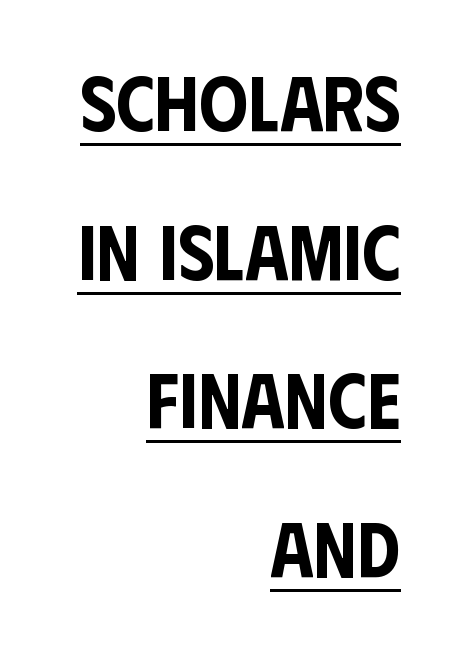
The image shows 77 px condensed sans-serif type, upright; set right-aligned, loose line spacing (1.93x), normal letter spacing, underlined; low stroke contrast and a large x-height.
